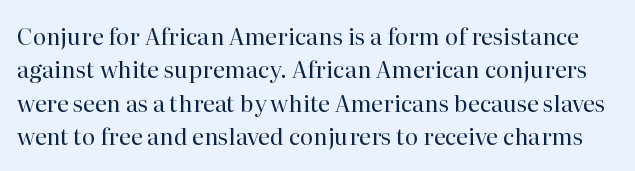
{"italic": "no", "bold": "no", "underline": "no", "line_spacing": "normal", "line_spacing_ratio": 1.45, "letter_spacing": "normal", "letter_spacing_em": 0.0, "glyph_px": 23}
